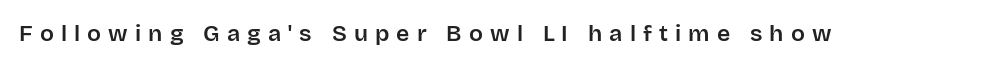
The image shows 23 px text type, upright; set unusually wide letter spacing (+0.31 em), not underlined.
